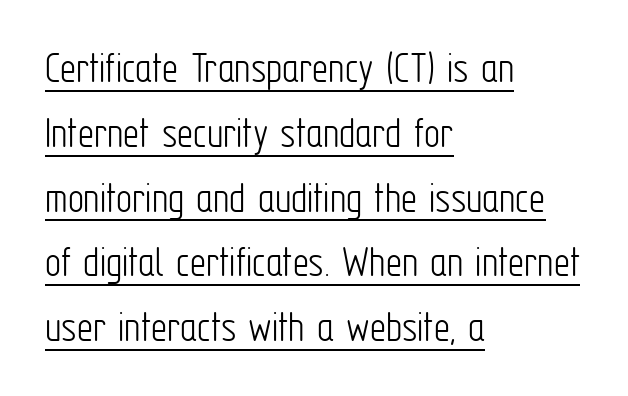
Underline: present. The block of text has a typical density, with ordinary space between rows. In CSS terms this would be text-align: left. The rendering uses natural spacing where letterforms have individual widths. This rendering employs a face without finishing strokes, i.e., a sans-serif.
